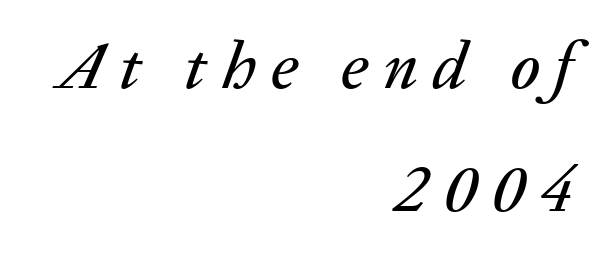
Q: Is the text italic (slanted)? A: Yes, it leans right by about 20 degrees.
Q: Is the text underlined? A: No.
Q: How is the paragraph aligned? A: Right-aligned.
Q: Is the spacing between letters normal or unusually wide? A: Unusually wide.
Q: Width (condensed, normal, or wide)? A: Normal.
Q: Stroke contrast? A: Low.
Q: x-height? A: Medium.
Q: Monospaced? A: No.
